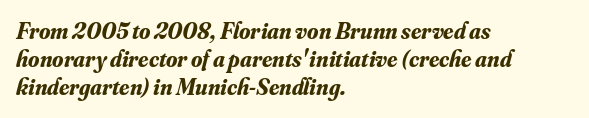
Each row of text sits above clean, open space. Characters follow at the spacing the type designer built in. Caption: bold face, heavy strokes. Layout note: lines flush left.
